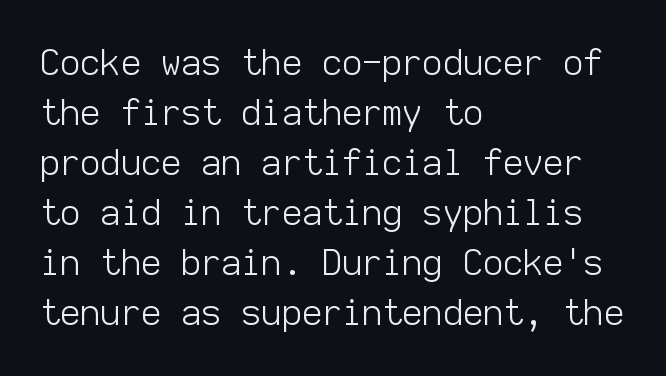
Weight: not bold — regular or lighter. The block of text has a typical density, with ordinary space between rows. The rendering uses typewriter-style spacing with identical character cells. Nothing unusual about the tracking: characters are spaced as the font intends. Line beginnings align vertically; line endings do not.
